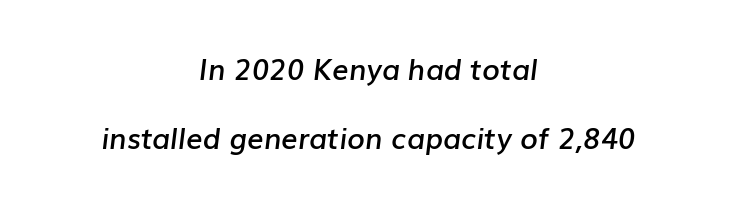
{"italic": "yes", "lean": "right", "slant_degrees": 7, "bold": "semi", "weight": "semibold", "width": "normal", "stroke_contrast": "low", "x_height": "medium", "monospaced": "no", "underline": "no", "align": "center", "line_spacing": "loose", "line_spacing_ratio": 2.38, "letter_spacing": "normal", "letter_spacing_em": 0.0, "glyph_px": 29}
